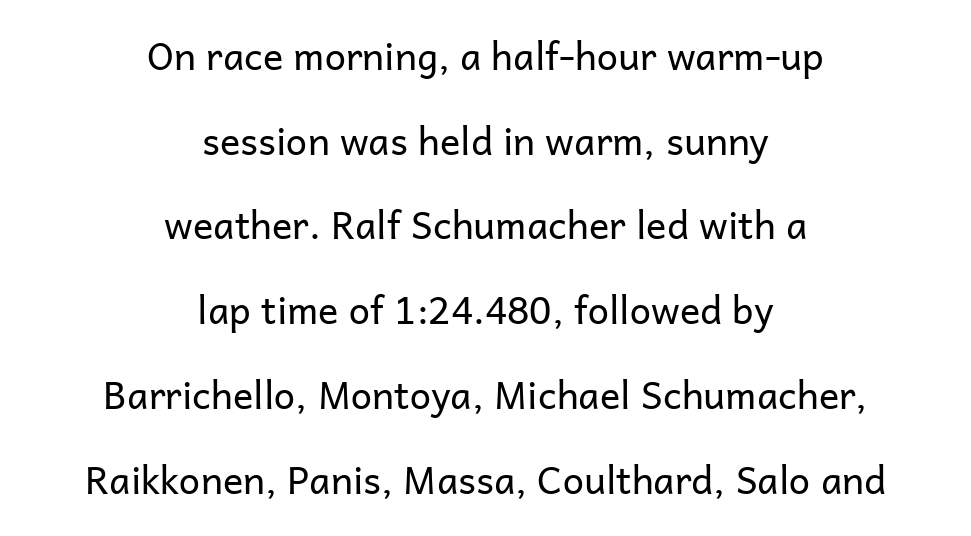
{"serif": "no", "italic": "no", "bold": "no", "weight": "regular", "width": "normal", "stroke_contrast": "low", "x_height": "medium", "monospaced": "no", "underline": "no", "align": "center", "line_spacing": "loose", "line_spacing_ratio": 2.23, "letter_spacing": "normal", "letter_spacing_em": 0.0, "glyph_px": 38}
